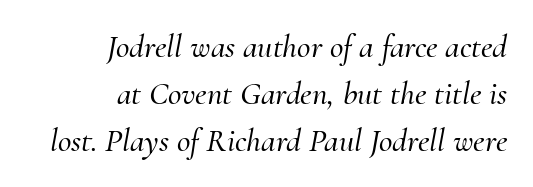
Q: Is the text italic (slanted)? A: Yes, it leans right by about 10 degrees.
Q: Is the typeface a serif or a sans-serif typeface? A: Serif.
Q: Is the text underlined? A: No.
Q: How is the paragraph aligned? A: Right-aligned.
Q: Is the spacing between letters normal or unusually wide? A: Normal.
Q: Is the spacing between lines tight, normal or loose? A: Normal.
Q: Width (condensed, normal, or wide)? A: Normal.
Q: Stroke contrast? A: Medium.
Q: x-height? A: Small.
Q: Monospaced? A: No.
